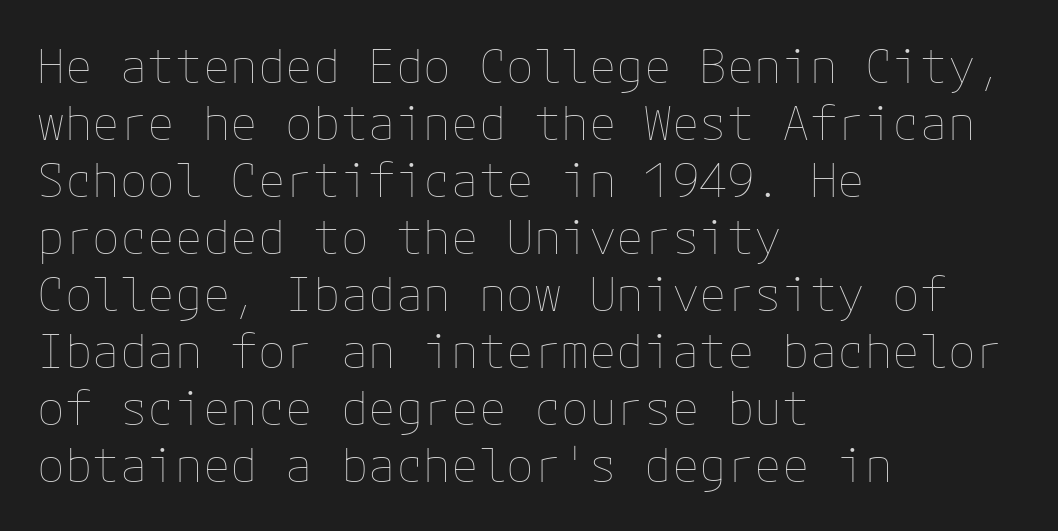
Compared with a centered layout, this one pins lines to the left instead. The letters stand straight up with perfectly vertical stems. The words here are not underlined. These lines keep a tight, regular rhythm from letter to letter.
